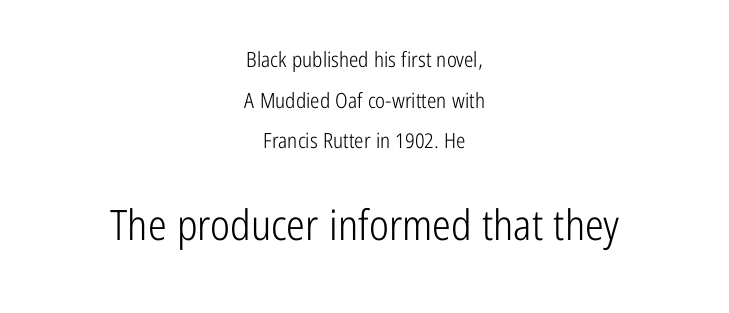
Observe the absence of serifs on each vertical stroke in this sample. Spacing verdict: proportional, widths tailored to each character. The rendering keeps characters at their native spacing. These lines were composed using upright roman letters. Size contrast runs from small at the top to large at the bottom. A bare baseline throughout the passage.
